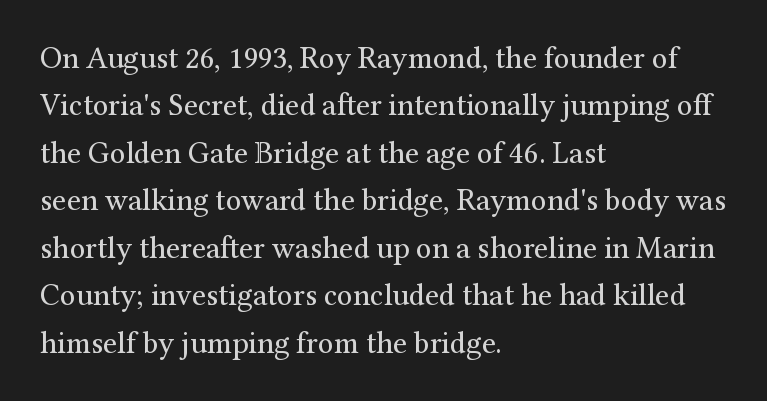
Q: Is the text bold? A: No.
Q: Is the text italic (slanted)? A: No, it is upright.
Q: Is the typeface a serif or a sans-serif typeface? A: Serif.
Q: Is the text underlined? A: No.
Q: How is the paragraph aligned? A: Left-aligned.
Q: Is the spacing between letters normal or unusually wide? A: Normal.
Q: Is the spacing between lines tight, normal or loose? A: Normal.
Q: Width (condensed, normal, or wide)? A: Normal.
Q: Stroke contrast? A: Medium.
Q: x-height? A: Medium.
Q: Monospaced? A: No.
